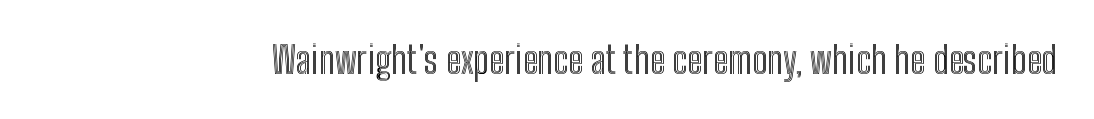
The image shows 37 px condensed type, upright; set normal letter spacing, not underlined; a medium x-height.
